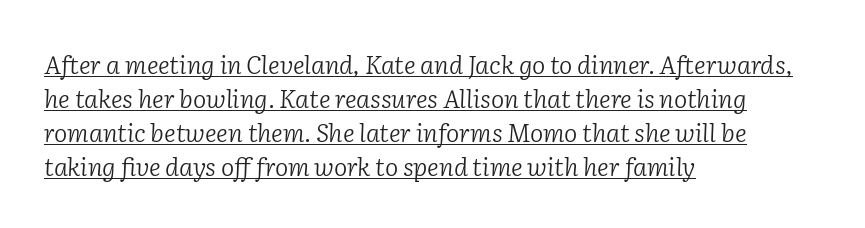
The font is comparable to plain body text, perhaps lighter. The glyphs look as if they've been sheared to an angle. In terms of leading, this rendering sits right in the middle. The setting favours the left margin, as ordinary paragraphs usually do. Letter spacing: default.
